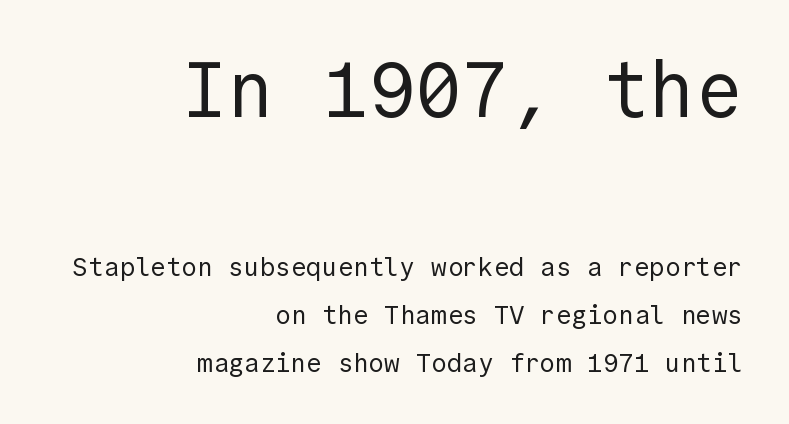
{"serif": "no", "italic": "no", "bold": "no", "weight": "regular", "width": "normal", "x_height": "medium", "underline": "no", "align": "right", "line_spacing_ratio": 1.84, "letter_spacing": "normal", "letter_spacing_em": 0.0, "larger_block": "first", "size_ratio": 3.0, "glyph_px": 78}
